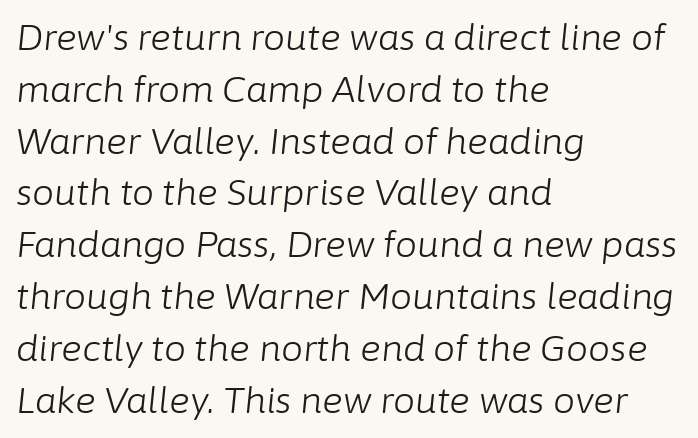
The image shows 35 px light type, italic (leaning right); set left-aligned, normal line spacing (1.48x), normal letter spacing, not underlined; low stroke contrast and a medium x-height.
